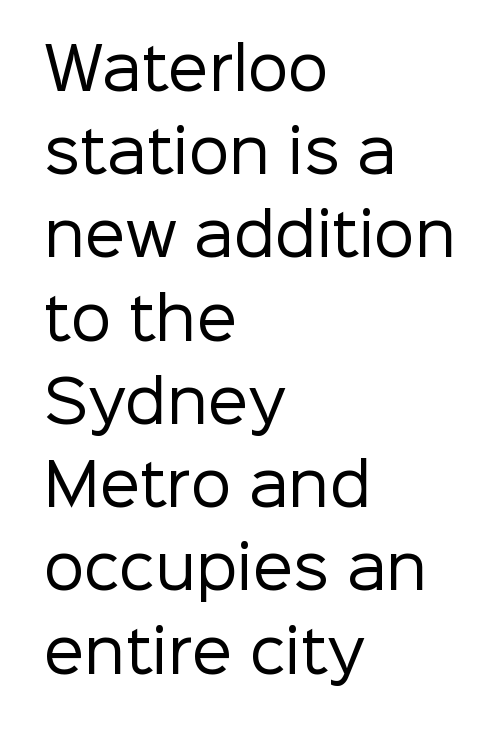
Typographically, this falls in the sans-serif category. Varying glyph widths throughout — classic text-font behaviour. The font is comparable to plain body text, perhaps lighter. Compared with typical paragraphs, the rows here are spaced about the same. Lines of text with bare space underneath.
